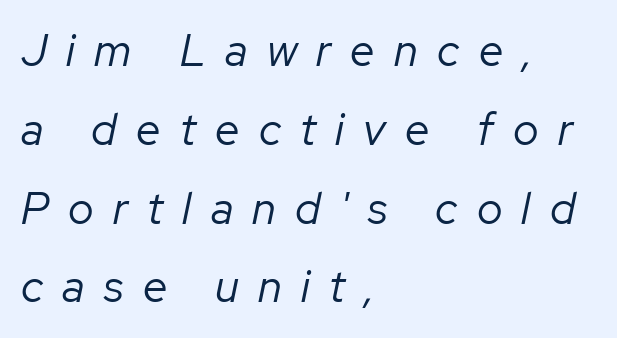
Q: Is the text bold? A: No.
Q: Is the text italic (slanted)? A: Yes, it leans right by about 12 degrees.
Q: Is the text underlined? A: No.
Q: How is the paragraph aligned? A: Left-aligned.
Q: Is the spacing between letters normal or unusually wide? A: Unusually wide.
Q: Width (condensed, normal, or wide)? A: Normal.
Q: Stroke contrast? A: Low.
Q: x-height? A: Medium.
Q: Monospaced? A: No.
